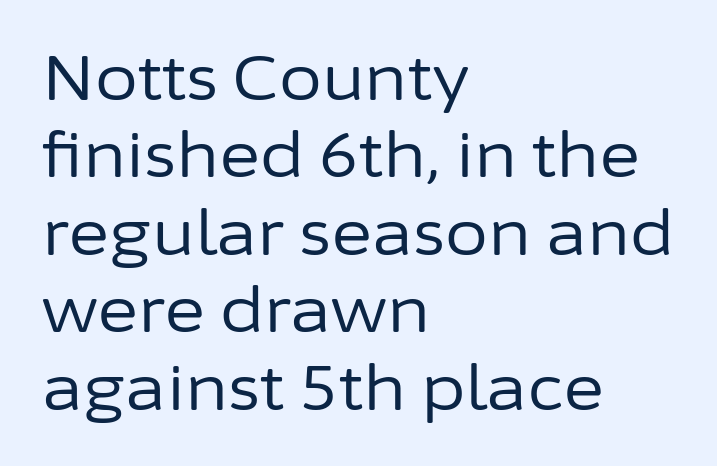
Characters remain perfectly vertical along every line. No word sits above an underline. You could not count columns in this text — the font is proportionally spaced. Unlike a traditional serif, this face leaves its strokes unadorned. Tracking here is standard; glyphs follow each other at the usual distance. These lines sit exactly where default settings would place them.
